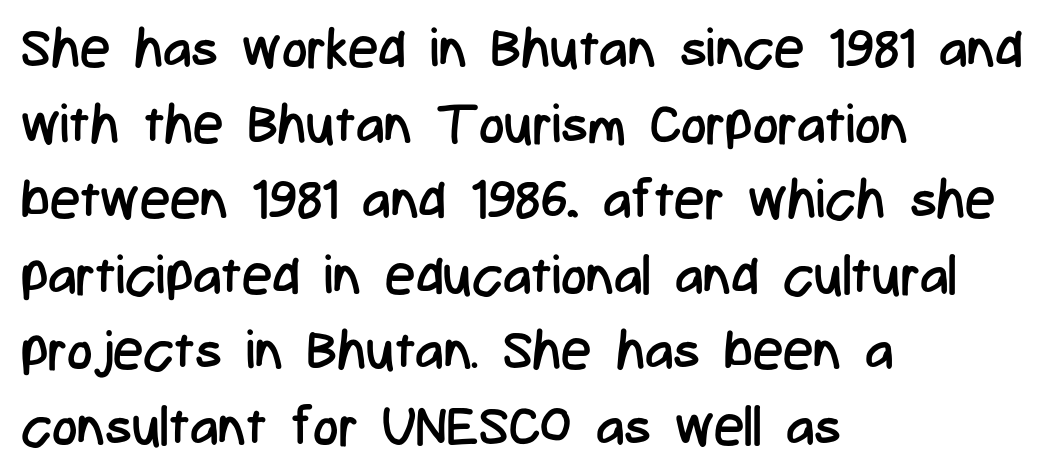
The image shows 54 px regular-weight, condensed sans-serif type, upright; set left-aligned, normal line spacing (1.4x), normal letter spacing, not underlined; low stroke contrast and a medium x-height.
